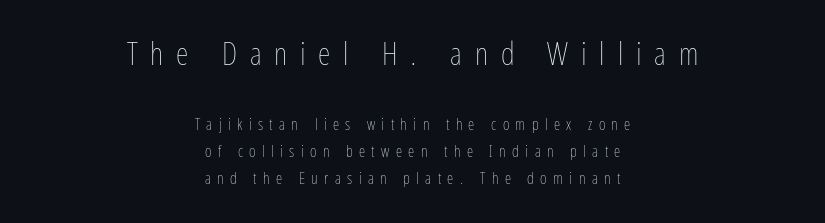
Q: Is the text bold? A: No.
Q: Is the text italic (slanted)? A: No, it is upright.
Q: Is the text underlined? A: No.
Q: How is the paragraph aligned? A: Centered.
Q: Is the spacing between letters normal or unusually wide? A: Unusually wide.
Q: Is the spacing between lines tight, normal or loose? A: Normal.
Q: Which block of text is set in a larger size, the first (top) or the second (bottom)? A: The first (top) one.
Q: Width (condensed, normal, or wide)? A: Condensed.
Q: Stroke contrast? A: Low.
Q: x-height? A: Medium.
Q: Monospaced? A: No.
